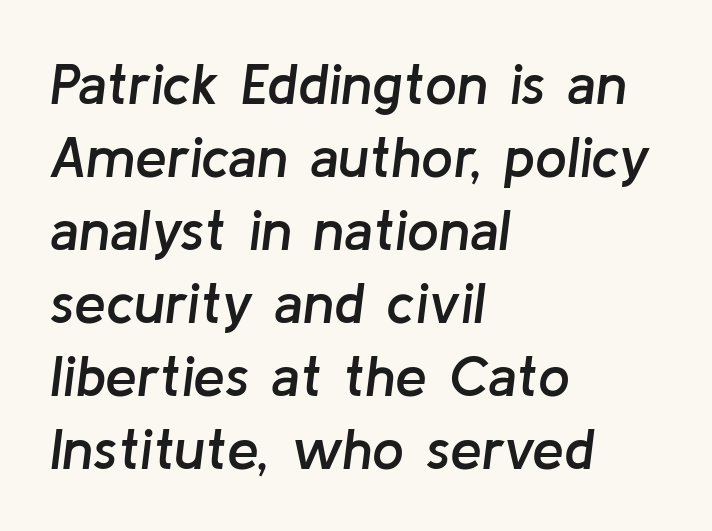
Q: Is the text bold? A: Semi-bold.
Q: Is the text italic (slanted)? A: Yes, it leans right by about 8 degrees.
Q: Is the text underlined? A: No.
Q: How is the paragraph aligned? A: Left-aligned.
Q: Is the spacing between letters normal or unusually wide? A: Normal.
Q: Is the spacing between lines tight, normal or loose? A: Normal.
Q: Width (condensed, normal, or wide)? A: Normal.
Q: Stroke contrast? A: Low.
Q: x-height? A: Medium.
Q: Monospaced? A: No.
